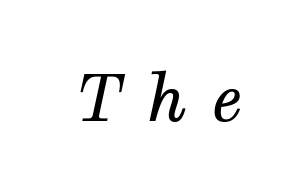
Q: Is the text bold? A: No.
Q: Is the text italic (slanted)? A: Yes, it leans right by about 12 degrees.
Q: Is the typeface a serif or a sans-serif typeface? A: Serif.
Q: Is the text underlined? A: No.
Q: Is the spacing between letters normal or unusually wide? A: Unusually wide.
Q: Width (condensed, normal, or wide)? A: Normal.
Q: Stroke contrast? A: Medium.
Q: x-height? A: Medium.
Q: Monospaced? A: No.
